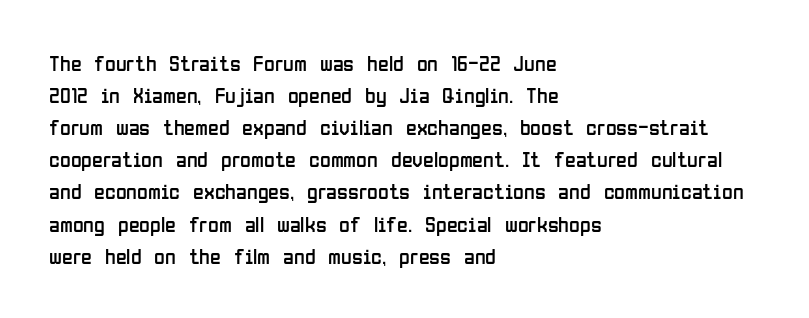
The image shows 22 px text type, upright; set left-aligned, normal line spacing (1.46x), normal letter spacing, not underlined.
